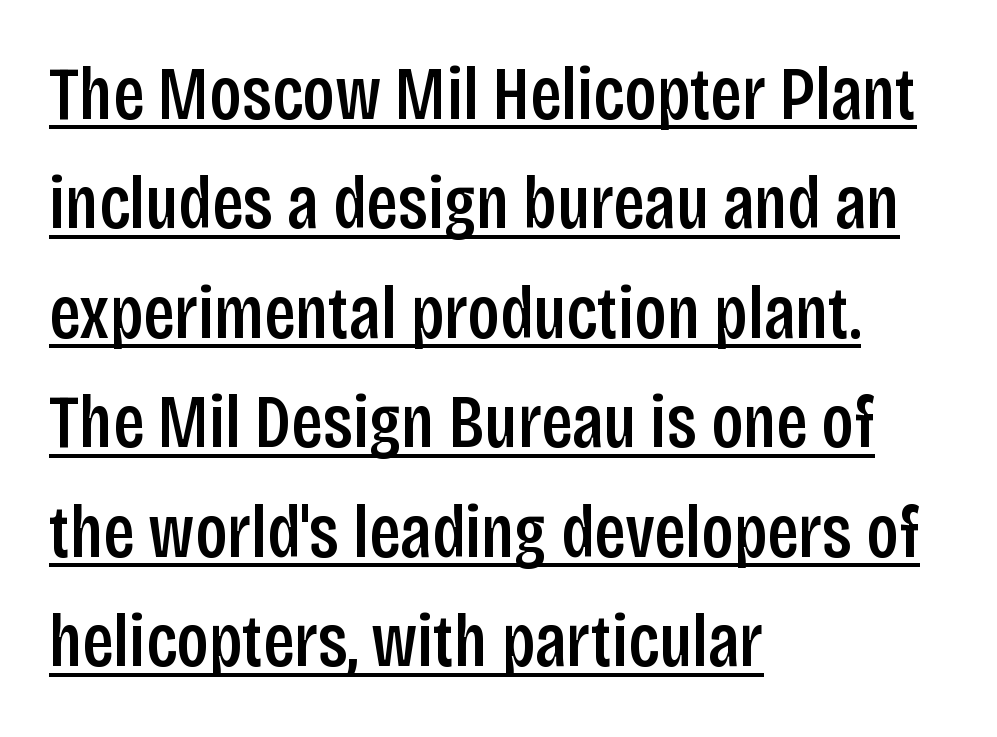
{"serif": "no", "italic": "no", "width": "condensed", "stroke_contrast": "low", "x_height": "large", "monospaced": "no", "underline": "yes", "align": "left", "line_spacing": "normal", "line_spacing_ratio": 1.46, "letter_spacing": "normal", "letter_spacing_em": 0.0, "glyph_px": 75}
